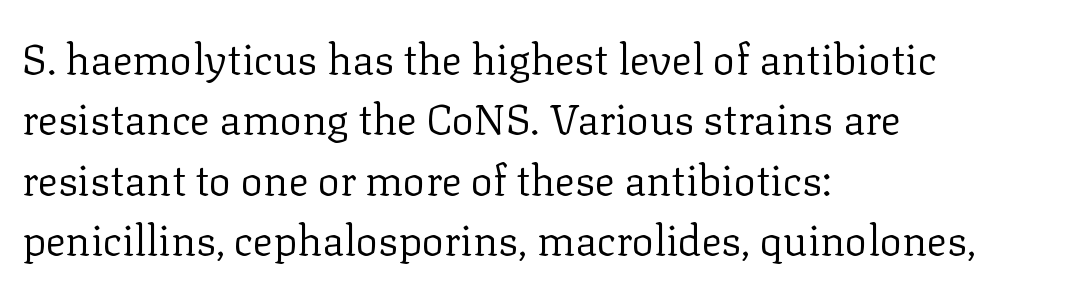
The rendering shows small feet on the letterforms — a serif design. Check under the words: just untouched page. If you measured baseline to baseline, you'd find a middling distance. Is the block centered? No — it sits flush against the left margin. The lettering stays uniformly vertical, giving the passage a roman look. Is the letter spacing exaggerated? No — it looks like the ordinary default.
